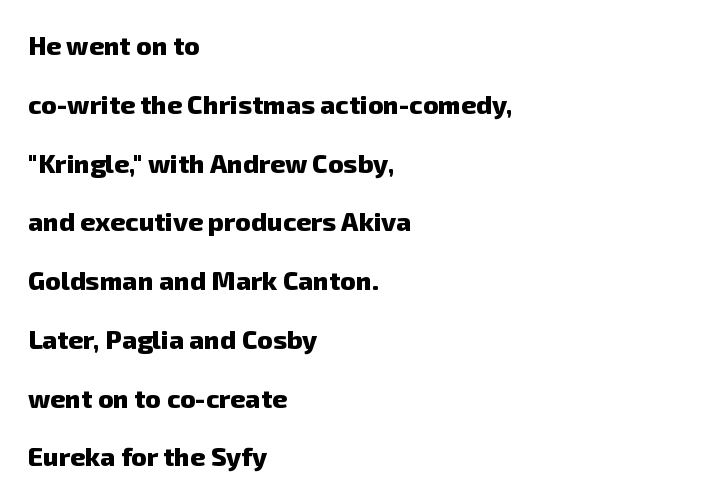
The image shows 26 px bold type; set left-aligned, loose line spacing (2.26x), normal letter spacing, not underlined.
